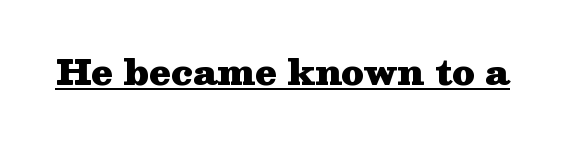
Is there an underline? Yes — a line sits under the letters. Are there feet on the stems? There are — it's a serif. Heft: maximum for text — a bold. Short note: letters normally spaced. Do the characters align in a grid? No, the font is proportional. These lines were composed using upright roman letters.
